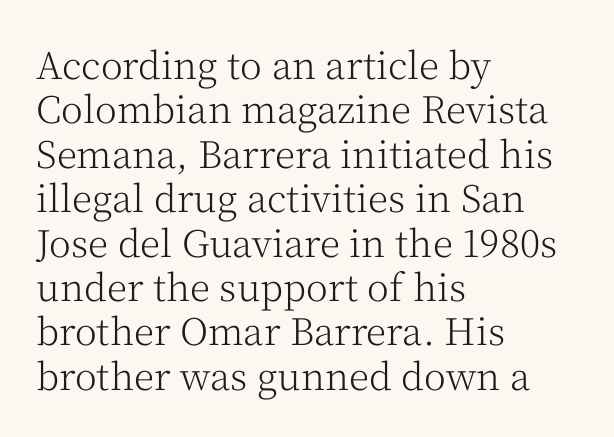
Q: Is the text bold? A: No.
Q: Is the text italic (slanted)? A: No, it is upright.
Q: Is the typeface a serif or a sans-serif typeface? A: Serif.
Q: Is the text underlined? A: No.
Q: How is the paragraph aligned? A: Left-aligned.
Q: Is the spacing between letters normal or unusually wide? A: Normal.
Q: Width (condensed, normal, or wide)? A: Normal.
Q: Stroke contrast? A: Medium.
Q: x-height? A: Medium.
Q: Monospaced? A: No.
